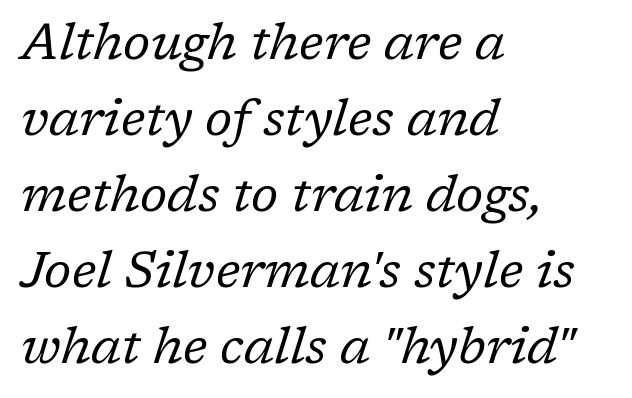
{"serif": "yes", "italic": "yes", "lean": "right", "slant_degrees": 17, "bold": "no", "weight": "regular", "width": "normal", "stroke_contrast": "low", "x_height": "medium", "monospaced": "no", "underline": "no", "align": "left", "line_spacing": "normal", "line_spacing_ratio": 1.49, "letter_spacing": "normal", "letter_spacing_em": 0.0, "glyph_px": 51}
